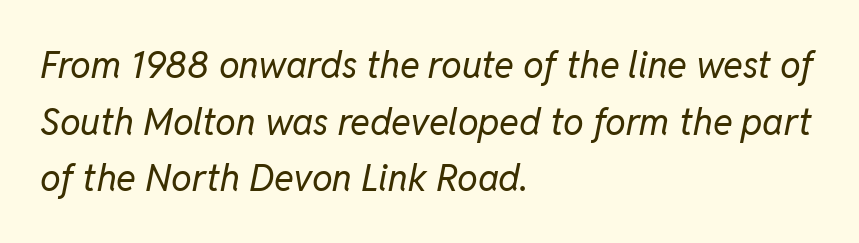
The image shows 37 px regular-weight type, italic (leaning right); set left-aligned, normal line spacing (1.53x), normal letter spacing, not underlined; low stroke contrast and a medium x-height.
